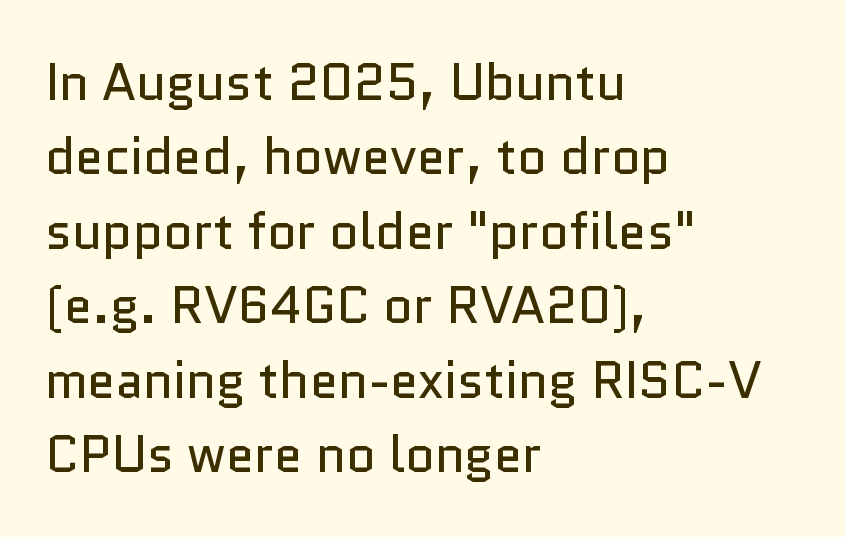
This sample has the flowing, uneven cadence of proportional lettering. Nothing sits at the stroke ends, so this counts as sans-serif. The tracking reads as untouched default to a designer's eye. Casual observation: everything's shoved over to the left.
